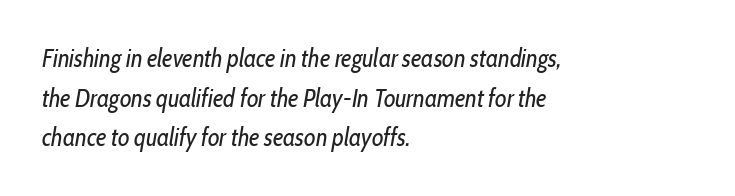
Q: Is the text bold? A: No.
Q: Is the text italic (slanted)? A: Yes, it leans right by about 10 degrees.
Q: Is the text underlined? A: No.
Q: How is the paragraph aligned? A: Left-aligned.
Q: Is the spacing between letters normal or unusually wide? A: Normal.
Q: Is the spacing between lines tight, normal or loose? A: Normal.
